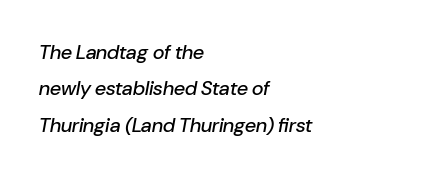
Q: Is the text italic (slanted)? A: Yes, it leans right by about 10 degrees.
Q: Is the text underlined? A: No.
Q: How is the paragraph aligned? A: Left-aligned.
Q: Is the spacing between letters normal or unusually wide? A: Normal.
